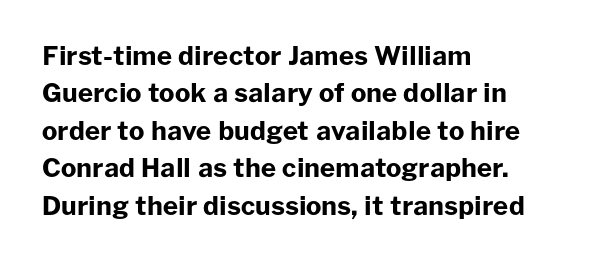
Q: Is the text bold? A: Yes.
Q: Is the text italic (slanted)? A: No, it is upright.
Q: Is the text underlined? A: No.
Q: How is the paragraph aligned? A: Left-aligned.
Q: Is the spacing between letters normal or unusually wide? A: Normal.
Q: Is the spacing between lines tight, normal or loose? A: Normal.
